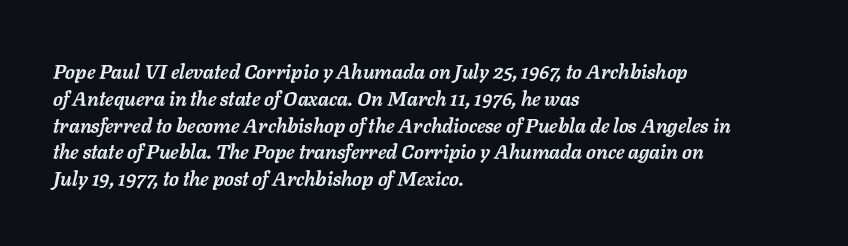
The image shows 20 px bold type, italic (leaning right); set left-aligned, normal line spacing (1.34x), normal letter spacing, not underlined.
